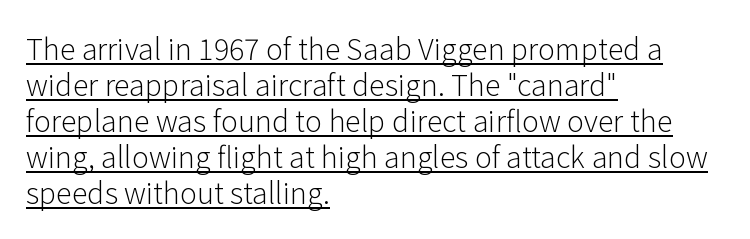
The image shows 29 px light sans-serif type, upright; set left-aligned, line spacing 1.24x, normal letter spacing, underlined; low stroke contrast and a medium x-height.
